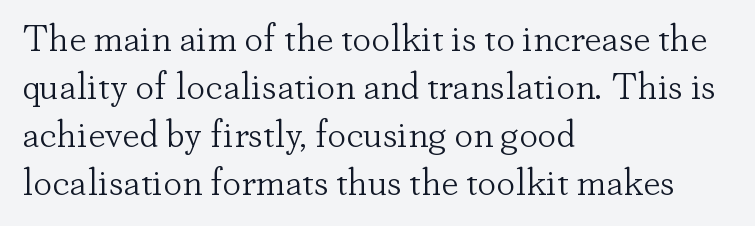
The image shows 38 px light serif type, upright; set left-aligned, normal line spacing (1.26x), normal letter spacing, not underlined; low stroke contrast and a small x-height.
